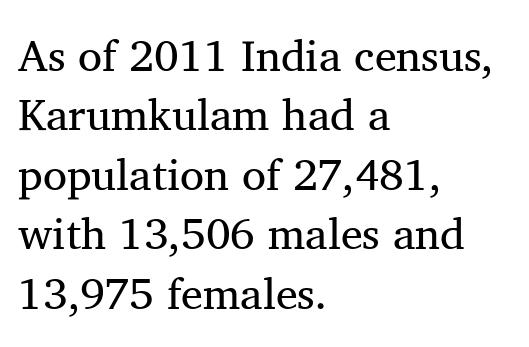
Successive baselines arrive at the customary interval. The foot of each line stays bare and open. The text block is weighted toward the left margin, trailing off unevenly rightward. Nothing heavy about these letters — not bold at all. You could not count columns in this text — the font is proportionally spaced.
